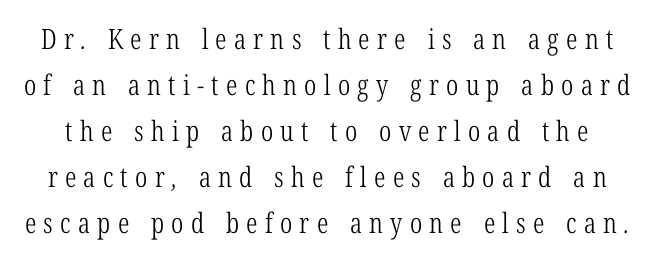
Q: Is the text bold? A: No.
Q: Is the typeface a serif or a sans-serif typeface? A: Serif.
Q: Is the text underlined? A: No.
Q: Is the spacing between letters normal or unusually wide? A: Unusually wide.
Q: Is the spacing between lines tight, normal or loose? A: Normal.
Q: Width (condensed, normal, or wide)? A: Condensed.
Q: Stroke contrast? A: Low.
Q: x-height? A: Medium.
Q: Monospaced? A: No.
